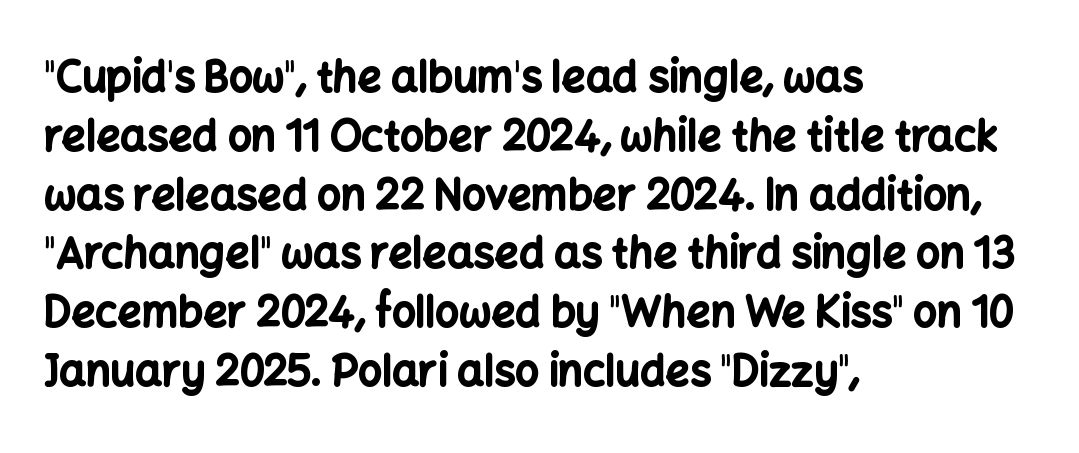
The image shows 42 px bold sans-serif type, upright; set left-aligned, normal line spacing (1.4x), normal letter spacing, not underlined; low stroke contrast and a medium x-height.
